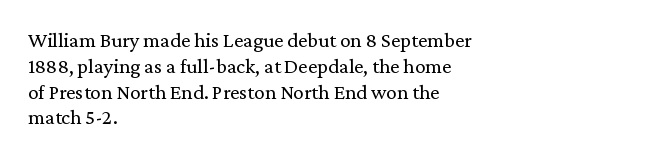
Visually the block forms a straight wall on the left and a jagged coastline on the right. This sample uses plain, unmodified letter spacing. The face looks like a standard text weight, possibly lighter. Check under the words: just untouched page. Does the lettering tilt? It doesn't — this is upright.
